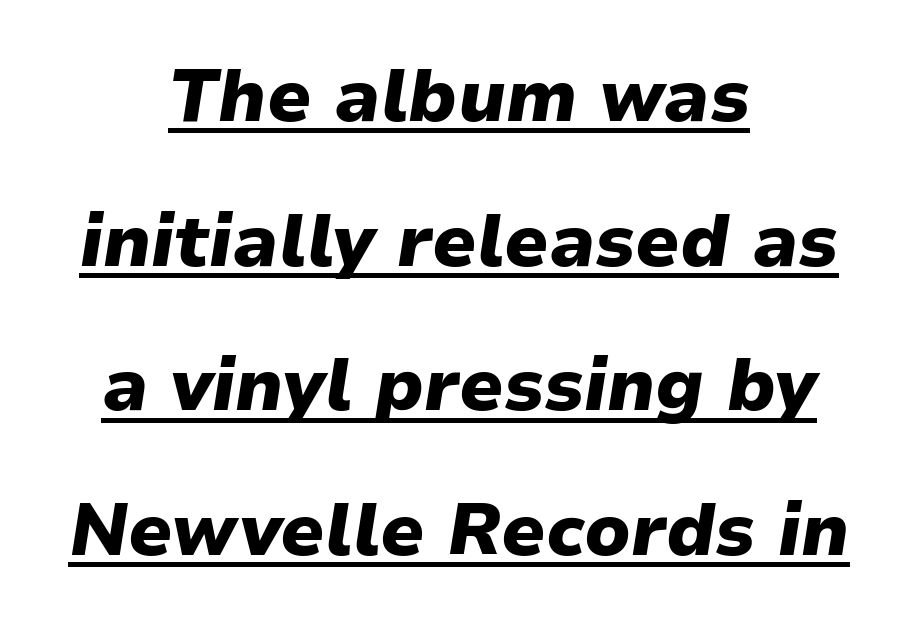
Q: Is the text bold? A: Yes.
Q: Is the text italic (slanted)? A: Yes, it leans right by about 9 degrees.
Q: Is the text underlined? A: Yes.
Q: How is the paragraph aligned? A: Centered.
Q: Is the spacing between letters normal or unusually wide? A: Normal.
Q: Is the spacing between lines tight, normal or loose? A: Loose.
Q: Width (condensed, normal, or wide)? A: Normal.
Q: Stroke contrast? A: Low.
Q: x-height? A: Medium.
Q: Monospaced? A: No.
